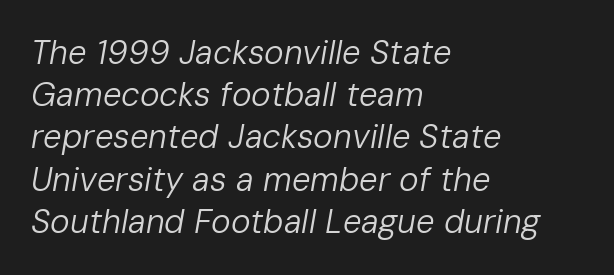
Q: Is the text bold? A: No.
Q: Is the text italic (slanted)? A: Yes, it leans right by about 10 degrees.
Q: Is the text underlined? A: No.
Q: How is the paragraph aligned? A: Left-aligned.
Q: Is the spacing between letters normal or unusually wide? A: Normal.
Q: Is the spacing between lines tight, normal or loose? A: Normal.
Q: Width (condensed, normal, or wide)? A: Normal.
Q: Stroke contrast? A: Low.
Q: x-height? A: Medium.
Q: Monospaced? A: No.
